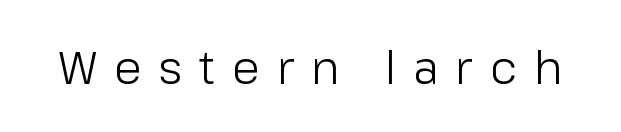
The gaps between neighbouring characters are conspicuously large. What kind of face is this? One without serifs — a sans. The characters are drawn with everyday or finer stroke widths. Think of a printed novel: that variable character pitch is what you see here. The lettering stays uniformly vertical, giving the passage a roman look.
